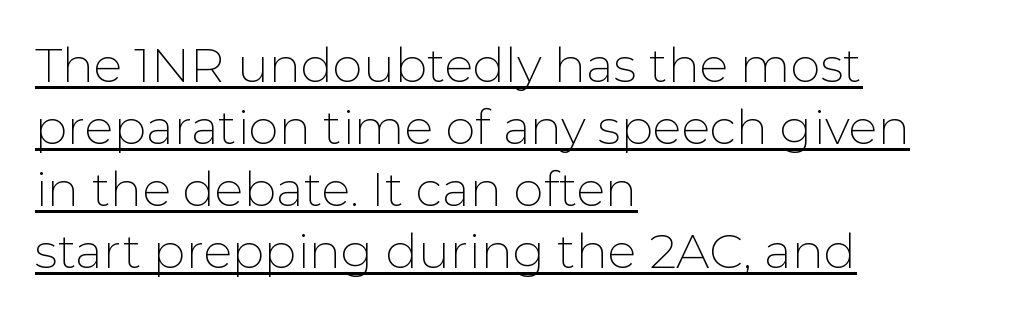
{"serif": "no", "italic": "no", "bold": "no", "weight": "thin", "width": "normal", "stroke_contrast": "low", "x_height": "medium", "monospaced": "no", "underline": "yes", "align": "left", "line_spacing": "normal", "line_spacing_ratio": 1.29, "letter_spacing": "normal", "letter_spacing_em": 0.0, "glyph_px": 48}
